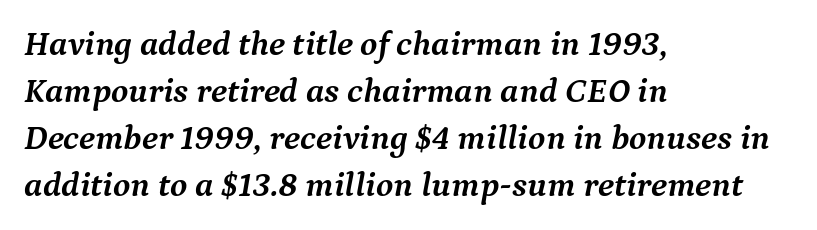
Q: Is the text bold? A: Yes.
Q: Is the text italic (slanted)? A: Yes, it leans right by about 9 degrees.
Q: Is the typeface a serif or a sans-serif typeface? A: Serif.
Q: Is the text underlined? A: No.
Q: How is the paragraph aligned? A: Left-aligned.
Q: Is the spacing between letters normal or unusually wide? A: Normal.
Q: Is the spacing between lines tight, normal or loose? A: Normal.
Q: Width (condensed, normal, or wide)? A: Normal.
Q: Stroke contrast? A: Medium.
Q: x-height? A: Medium.
Q: Monospaced? A: No.
